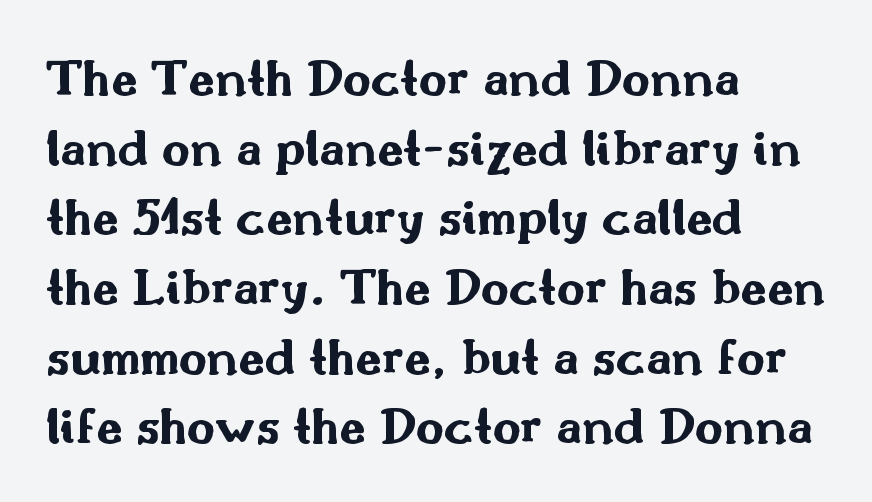
Descenders are the only things crossing below the line. These lines carry a lot of weight — the face is fully bold. A typesetter would label this face a sans. Here the designer chose a conventional face with non-uniform glyph widths.
